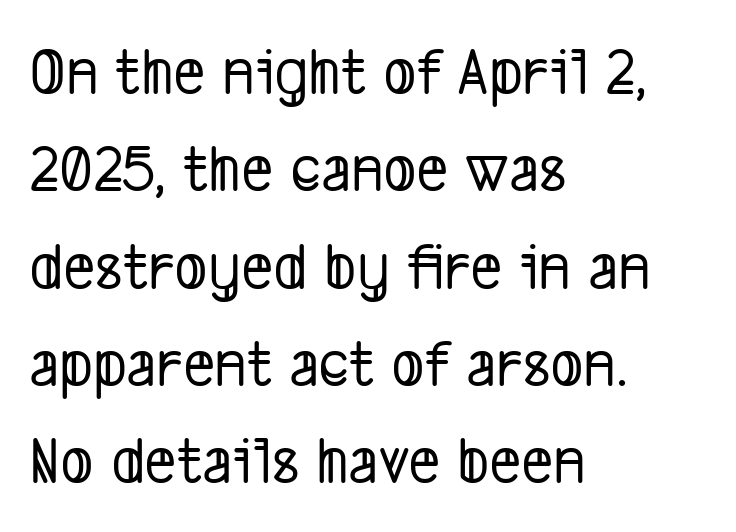
{"serif": "no", "width": "condensed", "stroke_contrast": "low", "x_height": "medium", "monospaced": "no", "underline": "no", "align": "left", "line_spacing": "normal", "line_spacing_ratio": 1.41, "letter_spacing": "normal", "letter_spacing_em": 0.0, "glyph_px": 69}
